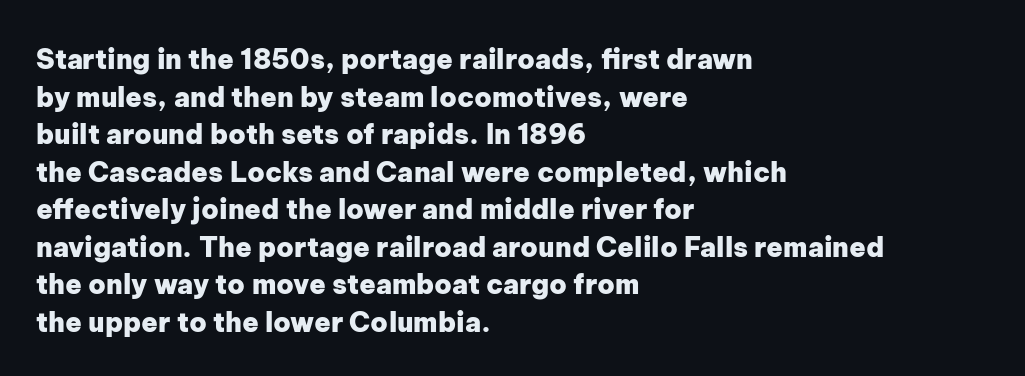
Q: Is the text bold? A: Yes.
Q: Is the text italic (slanted)? A: No, it is upright.
Q: Is the text underlined? A: No.
Q: How is the paragraph aligned? A: Left-aligned.
Q: Is the spacing between letters normal or unusually wide? A: Normal.
Q: Is the spacing between lines tight, normal or loose? A: Normal.
